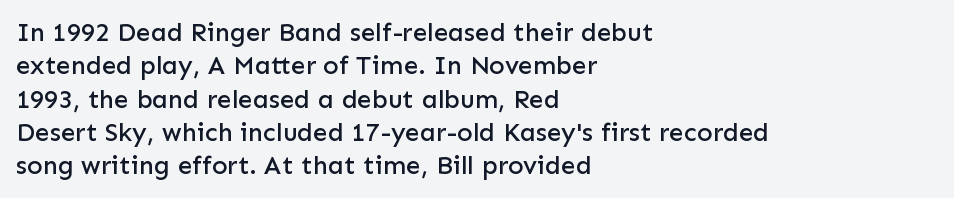
{"italic": "no", "underline": "no", "align": "left", "line_spacing": "normal", "line_spacing_ratio": 1.28, "letter_spacing": "normal", "letter_spacing_em": 0.0, "glyph_px": 26}
